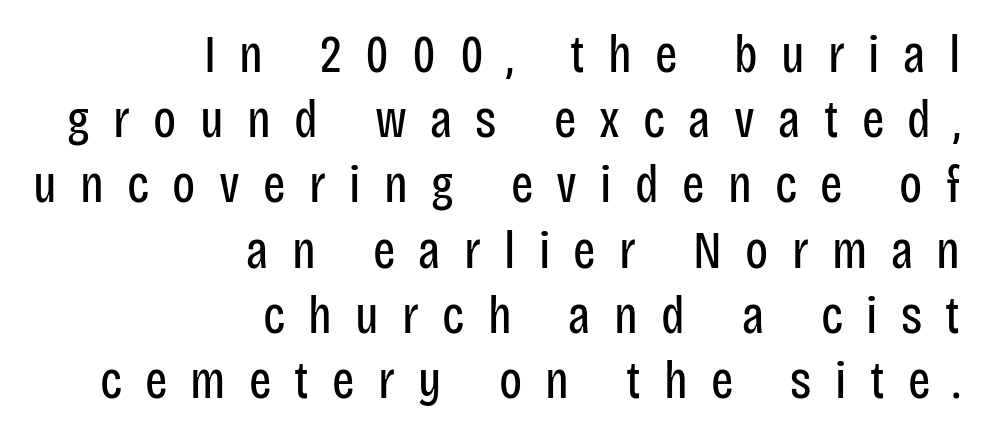
{"serif": "no", "italic": "no", "bold": "no", "weight": "regular", "width": "condensed", "stroke_contrast": "low", "x_height": "large", "monospaced": "no", "underline": "no", "align": "right", "line_spacing_ratio": 1.23, "letter_spacing": "wide", "letter_spacing_em": 0.44, "glyph_px": 53}
